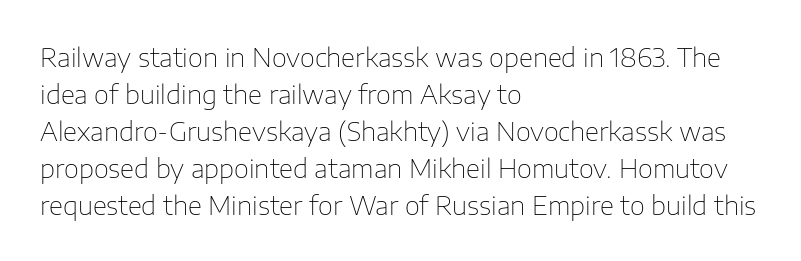
Q: Is the text bold? A: No.
Q: Is the text italic (slanted)? A: No, it is upright.
Q: Is the text underlined? A: No.
Q: How is the paragraph aligned? A: Left-aligned.
Q: Is the spacing between letters normal or unusually wide? A: Normal.
Q: Is the spacing between lines tight, normal or loose? A: Normal.
